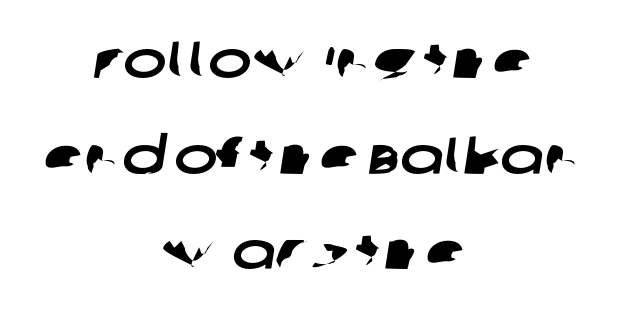
{"serif": "no", "width": "wide", "stroke_contrast": "low", "x_height": "large", "monospaced": "no", "underline": "no", "align": "center", "line_spacing_ratio": 1.84, "letter_spacing": "normal", "letter_spacing_em": 0.0, "glyph_px": 52}
